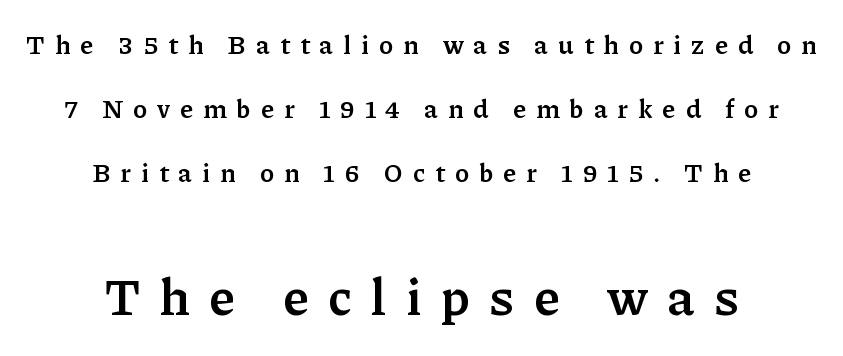
{"serif": "yes", "italic": "no", "bold": "yes", "weight": "semibold", "width": "normal", "stroke_contrast": "low", "x_height": "medium", "monospaced": "no", "underline": "no", "align": "center", "line_spacing": "loose", "line_spacing_ratio": 2.46, "letter_spacing": "wide", "letter_spacing_em": 0.38, "larger_block": "second", "size_ratio": 1.96, "glyph_px": 51}
